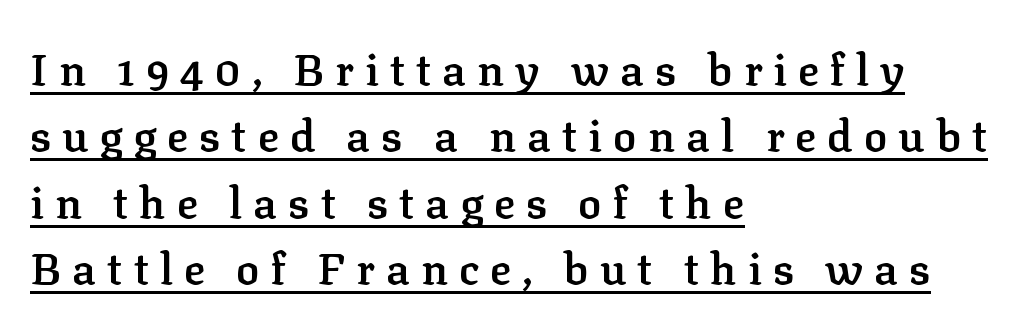
The sample has been set in demibold, a notch under bold. What decoration does the sample have? An underline. Quick note: interline space is typical. This rendering uses left alignment, leaving the right contour irregular.
